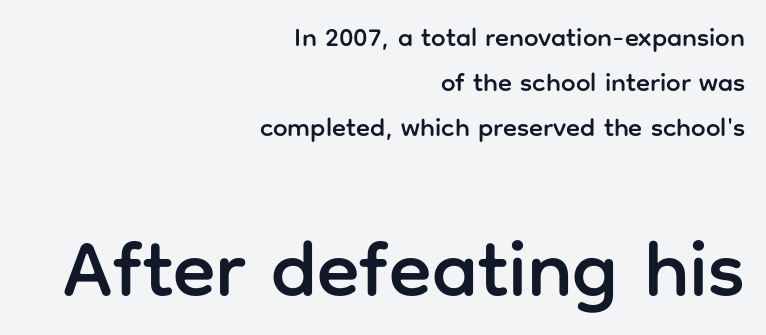
Q: Is the text italic (slanted)? A: No, it is upright.
Q: Is the typeface a serif or a sans-serif typeface? A: Sans-serif.
Q: Is the text underlined? A: No.
Q: How is the paragraph aligned? A: Right-aligned.
Q: Is the spacing between letters normal or unusually wide? A: Normal.
Q: Which block of text is set in a larger size, the first (top) or the second (bottom)? A: The second (bottom) one.
Q: Width (condensed, normal, or wide)? A: Normal.
Q: Stroke contrast? A: Low.
Q: x-height? A: Medium.
Q: Monospaced? A: No.
